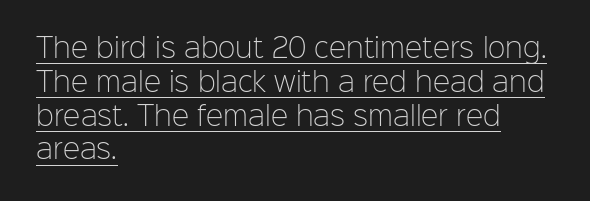
Q: Is the text bold? A: No.
Q: Is the text italic (slanted)? A: No, it is upright.
Q: Is the text underlined? A: Yes.
Q: How is the paragraph aligned? A: Left-aligned.
Q: Is the spacing between letters normal or unusually wide? A: Normal.
Q: Is the spacing between lines tight, normal or loose? A: Normal.
